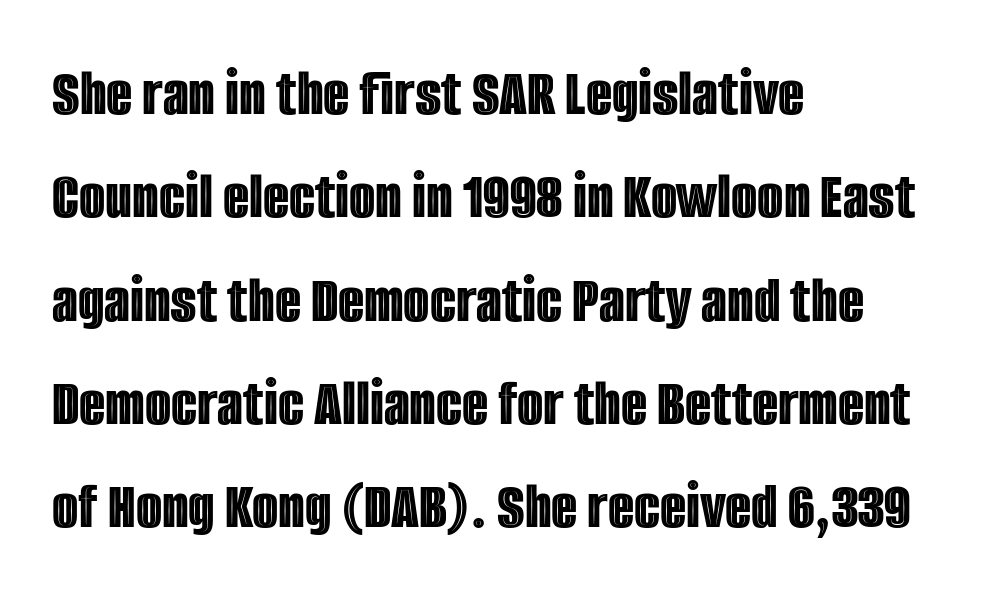
{"italic": "no", "width": "condensed", "x_height": "large", "monospaced": "no", "underline": "no", "align": "left", "line_spacing": "normal", "line_spacing_ratio": 1.52, "letter_spacing": "normal", "letter_spacing_em": 0.0, "glyph_px": 68}
